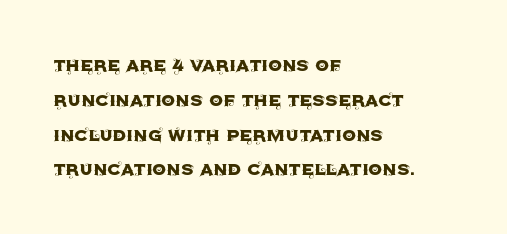
{"italic": "no", "underline": "no", "align": "left", "line_spacing": "normal", "line_spacing_ratio": 1.58, "letter_spacing": "normal", "letter_spacing_em": 0.0, "glyph_px": 22}
